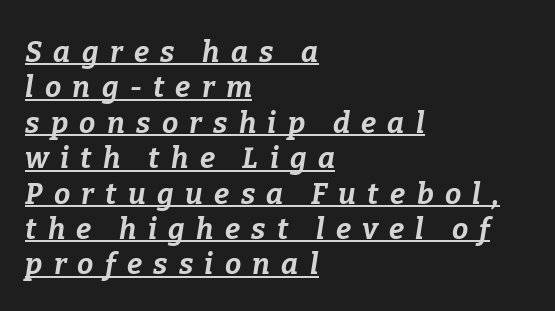
Q: Is the text bold? A: Yes.
Q: Is the text italic (slanted)? A: Yes, it leans right by about 9 degrees.
Q: Is the text underlined? A: Yes.
Q: How is the paragraph aligned? A: Left-aligned.
Q: Is the spacing between letters normal or unusually wide? A: Unusually wide.
Q: Width (condensed, normal, or wide)? A: Normal.
Q: Stroke contrast? A: Low.
Q: x-height? A: Medium.
Q: Monospaced? A: No.
